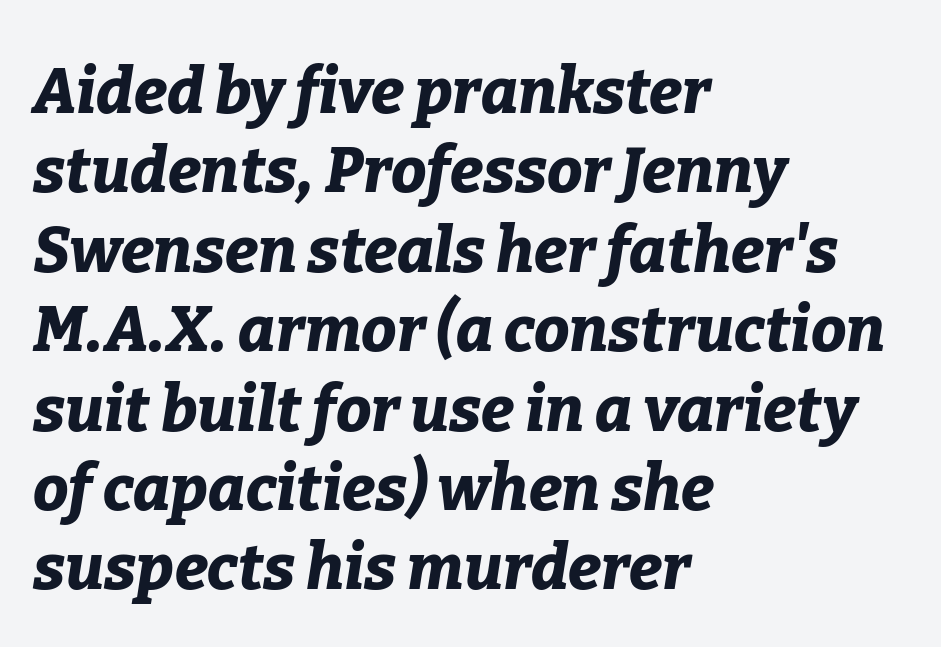
Q: Is the text bold? A: Yes.
Q: Is the text italic (slanted)? A: Yes, it leans right by about 9 degrees.
Q: Is the text underlined? A: No.
Q: How is the paragraph aligned? A: Left-aligned.
Q: Is the spacing between letters normal or unusually wide? A: Normal.
Q: Is the spacing between lines tight, normal or loose? A: Normal.
Q: Width (condensed, normal, or wide)? A: Normal.
Q: Stroke contrast? A: Low.
Q: x-height? A: Medium.
Q: Monospaced? A: No.
